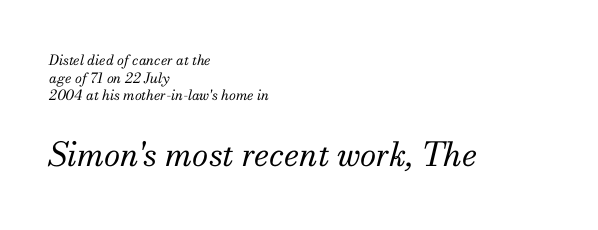
{"serif": "yes", "italic": "yes", "lean": "right", "slant_degrees": 13, "bold": "no", "weight": "regular", "width": "normal", "stroke_contrast": "medium", "x_height": "small", "monospaced": "no", "underline": "no", "align": "left", "line_spacing": "normal", "line_spacing_ratio": 1.26, "letter_spacing": "normal", "letter_spacing_em": 0.0, "larger_block": "second", "size_ratio": 2.36, "glyph_px": 33}
